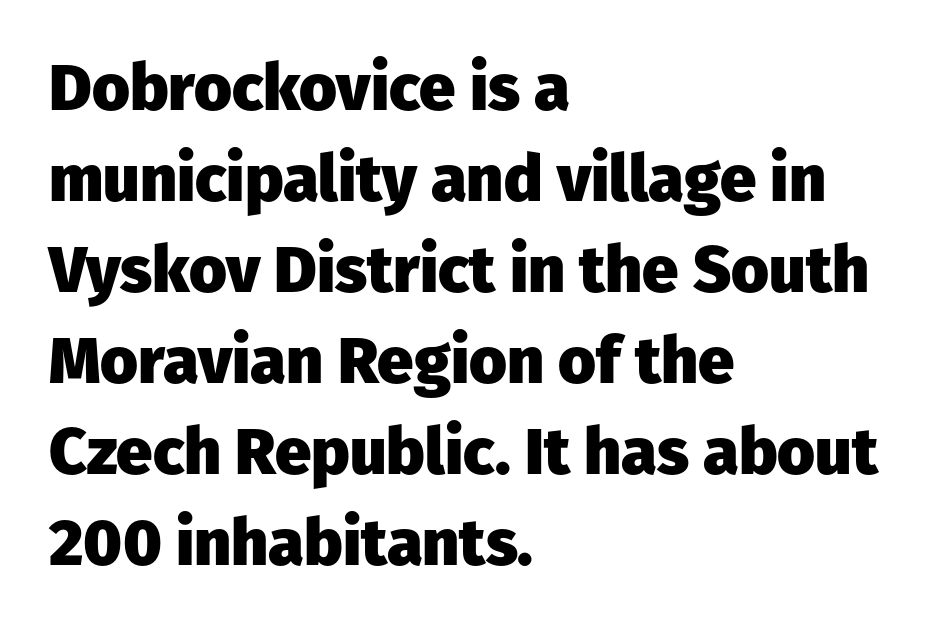
Q: Is the text bold? A: Yes.
Q: Is the text italic (slanted)? A: No, it is upright.
Q: Is the typeface a serif or a sans-serif typeface? A: Sans-serif.
Q: Is the text underlined? A: No.
Q: How is the paragraph aligned? A: Left-aligned.
Q: Is the spacing between letters normal or unusually wide? A: Normal.
Q: Is the spacing between lines tight, normal or loose? A: Normal.
Q: Width (condensed, normal, or wide)? A: Normal.
Q: Stroke contrast? A: Low.
Q: x-height? A: Medium.
Q: Monospaced? A: No.
